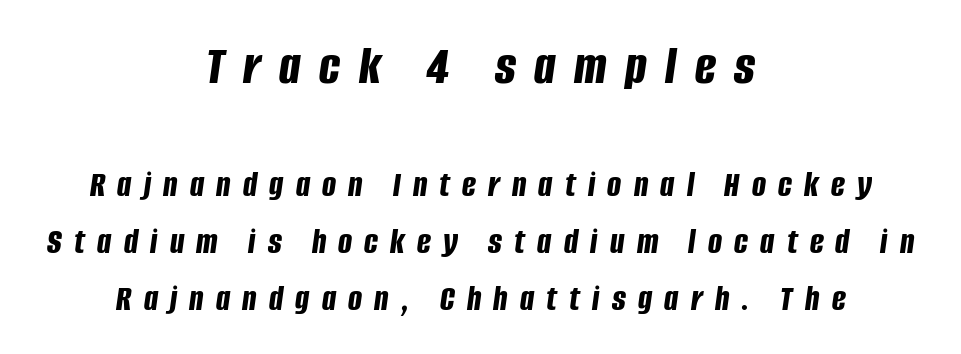
The image shows 56 px bold, condensed type, italic (leaning right); set centered, normal line spacing (1.53x), unusually wide letter spacing (+0.33 em), not underlined; the first (top) block is 1.51x larger; low stroke contrast and a large x-height.
